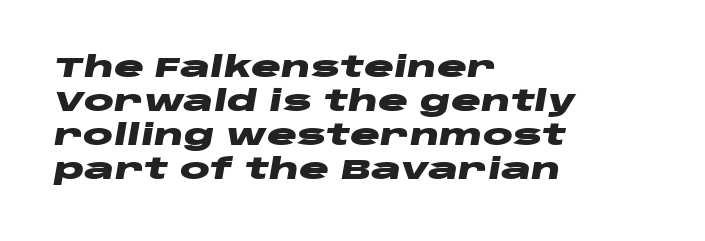
{"italic": "yes", "lean": "right", "slant_degrees": 10, "bold": "yes", "weight": "heavy", "width": "wide", "stroke_contrast": "low", "x_height": "large", "monospaced": "no", "underline": "no", "align": "left", "line_spacing_ratio": 1.22, "letter_spacing": "normal", "letter_spacing_em": 0.0, "glyph_px": 28}
